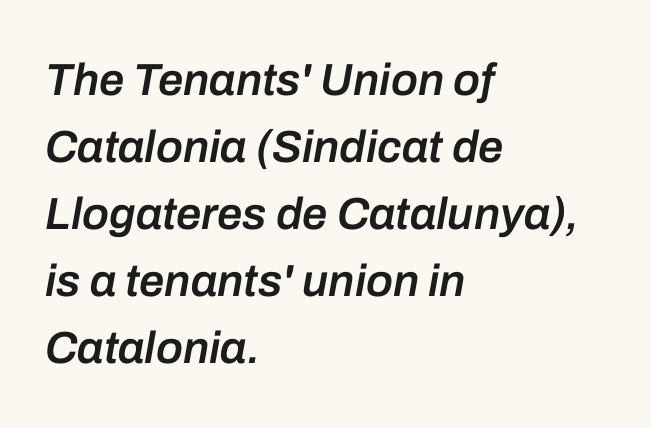
The image shows 45 px semibold type, italic (leaning right); set left-aligned, normal line spacing (1.49x), normal letter spacing, not underlined; low stroke contrast and a medium x-height.
